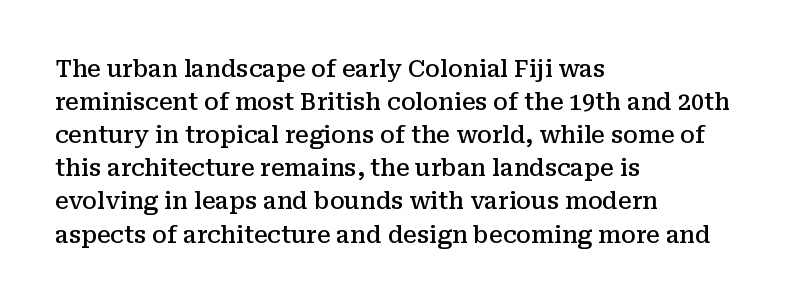
{"italic": "no", "bold": "semi", "underline": "no", "align": "left", "line_spacing": "normal", "line_spacing_ratio": 1.44, "letter_spacing": "normal", "letter_spacing_em": 0.0, "glyph_px": 23}
